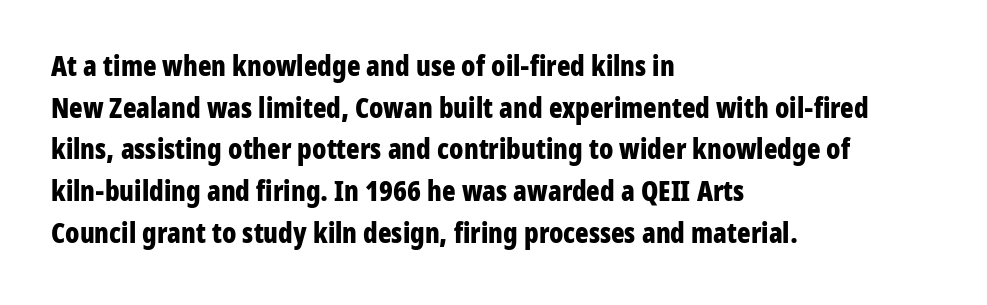
The image shows 28 px bold, condensed sans-serif type, upright; set left-aligned, normal line spacing (1.49x), normal letter spacing, not underlined; low stroke contrast and a medium x-height.
